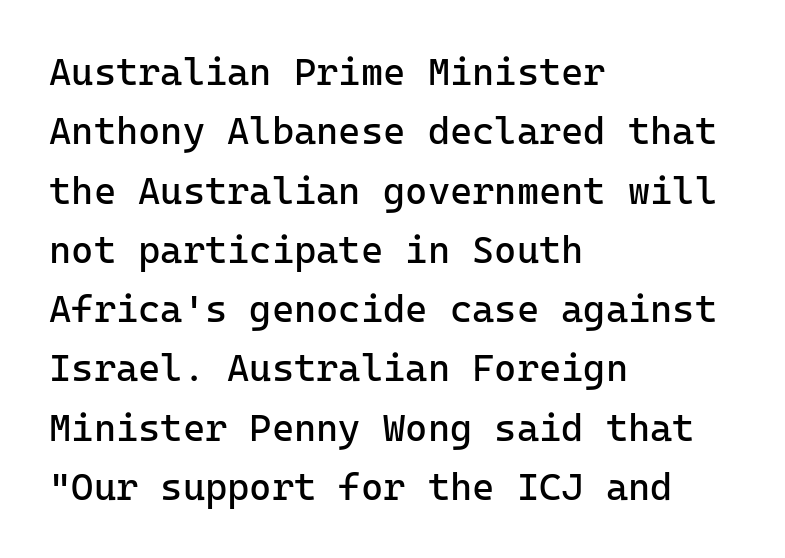
The image shows 38 px regular-weight sans-serif type, upright, monospaced; set left-aligned, normal line spacing (1.56x), normal letter spacing, not underlined; low stroke contrast and a medium x-height.
